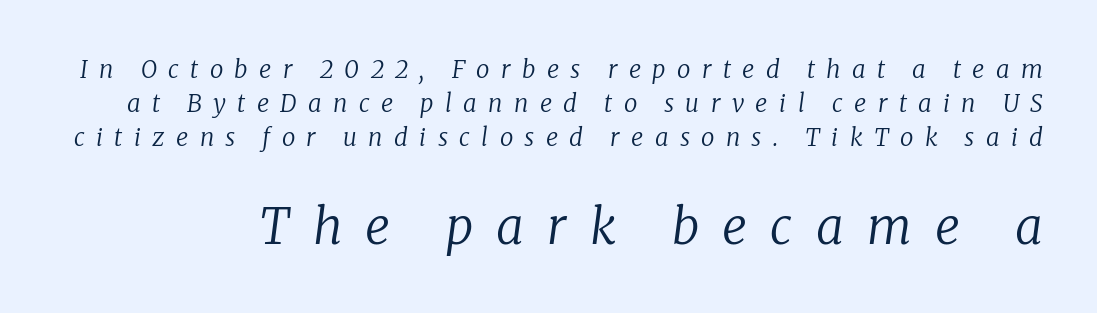
Q: Is the text bold? A: No.
Q: Is the text italic (slanted)? A: Yes, it leans right by about 8 degrees.
Q: Is the typeface a serif or a sans-serif typeface? A: Serif.
Q: Is the text underlined? A: No.
Q: Is the spacing between letters normal or unusually wide? A: Unusually wide.
Q: Is the spacing between lines tight, normal or loose? A: Normal.
Q: Which block of text is set in a larger size, the first (top) or the second (bottom)? A: The second (bottom) one.
Q: Width (condensed, normal, or wide)? A: Normal.
Q: Stroke contrast? A: Low.
Q: x-height? A: Medium.
Q: Monospaced? A: No.
